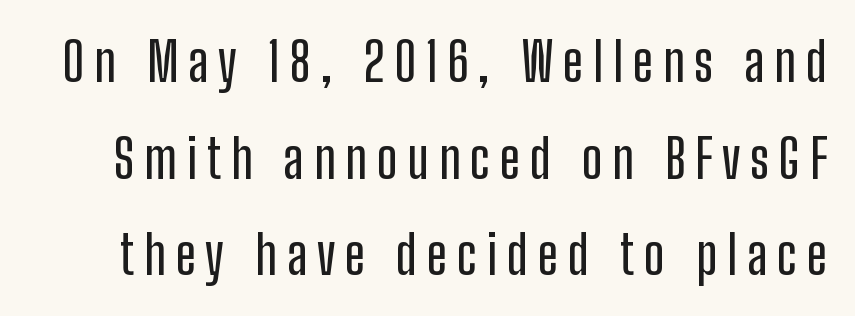
The image shows 54 px condensed sans-serif type, upright; set line spacing 1.79x, not underlined; low stroke contrast and a medium x-height.
